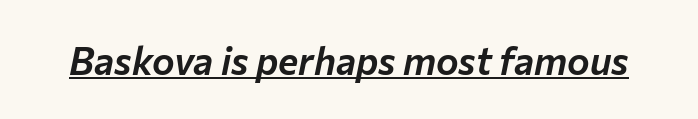
{"italic": "yes", "lean": "right", "slant_degrees": 12, "width": "normal", "stroke_contrast": "low", "x_height": "medium", "monospaced": "no", "underline": "yes", "letter_spacing": "normal", "letter_spacing_em": 0.0, "glyph_px": 38}
